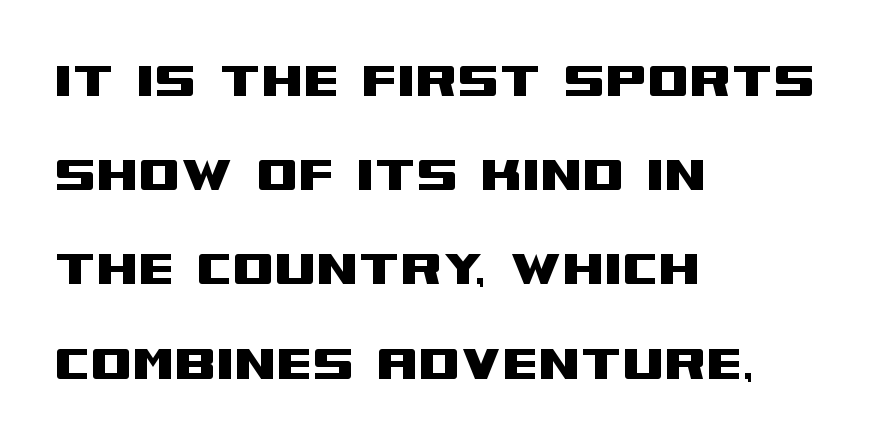
{"serif": "no", "italic": "no", "width": "wide", "stroke_contrast": "medium", "x_height": "large", "monospaced": "no", "underline": "no", "align": "left", "line_spacing": "normal", "line_spacing_ratio": 1.57, "letter_spacing": "normal", "letter_spacing_em": 0.0, "glyph_px": 60}
